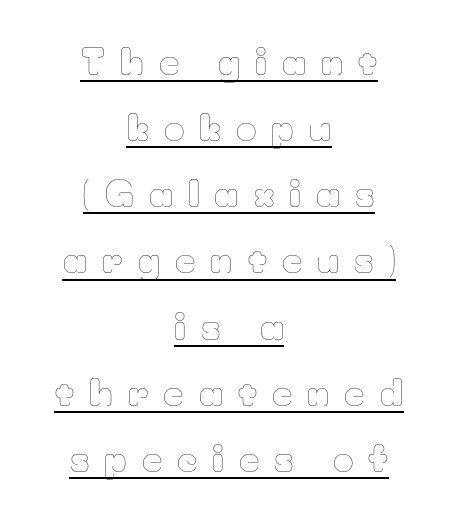
Q: Is the text bold? A: No.
Q: Is the text italic (slanted)? A: No, it is upright.
Q: Is the text underlined? A: Yes.
Q: How is the paragraph aligned? A: Centered.
Q: Is the spacing between letters normal or unusually wide? A: Unusually wide.
Q: Width (condensed, normal, or wide)? A: Normal.
Q: Stroke contrast? A: Low.
Q: x-height? A: Small.
Q: Monospaced? A: No.
